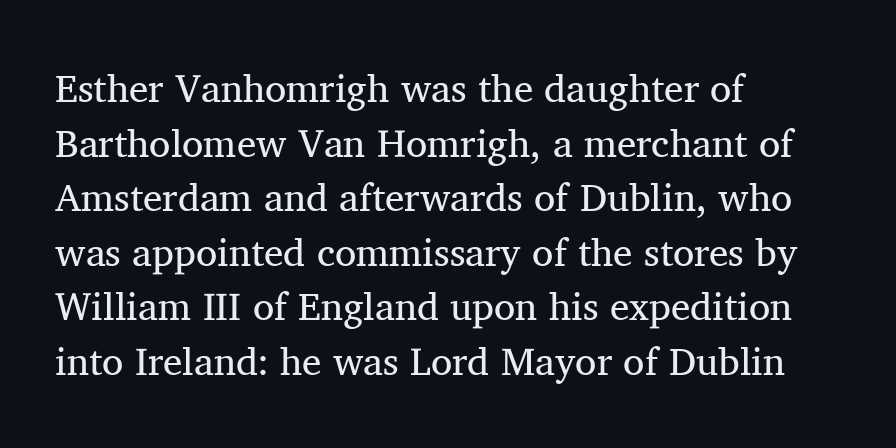
{"serif": "yes", "italic": "no", "bold": "no", "weight": "regular", "width": "normal", "stroke_contrast": "medium", "x_height": "medium", "monospaced": "no", "underline": "no", "align": "left", "line_spacing": "normal", "line_spacing_ratio": 1.4, "letter_spacing": "normal", "letter_spacing_em": 0.0, "glyph_px": 39}
